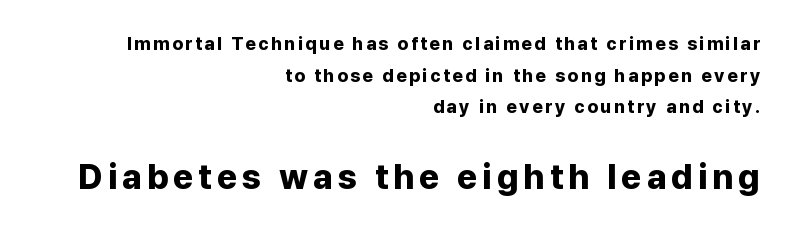
The image shows 35 px bold sans-serif type, upright; set right-aligned, line spacing 1.76x, not underlined; the second (bottom) block is 1.94x larger; low stroke contrast and a medium x-height.
